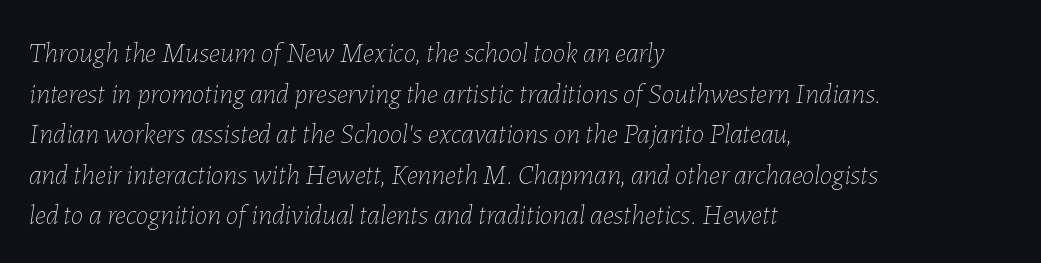
{"italic": "yes", "lean": "right", "slant_degrees": 7, "bold": "no", "weight": "thin", "width": "normal", "stroke_contrast": "low", "x_height": "medium", "monospaced": "no", "underline": "no", "align": "left", "line_spacing": "normal", "line_spacing_ratio": 1.45, "letter_spacing": "normal", "letter_spacing_em": 0.0, "glyph_px": 28}
